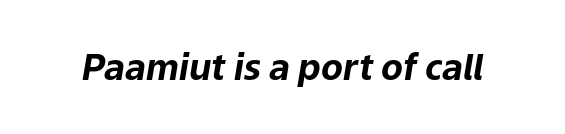
Q: Is the text bold? A: Yes.
Q: Is the text italic (slanted)? A: Yes, it leans right by about 9 degrees.
Q: Is the text underlined? A: No.
Q: Is the spacing between letters normal or unusually wide? A: Normal.
Q: Width (condensed, normal, or wide)? A: Normal.
Q: Stroke contrast? A: Low.
Q: x-height? A: Medium.
Q: Monospaced? A: No.
